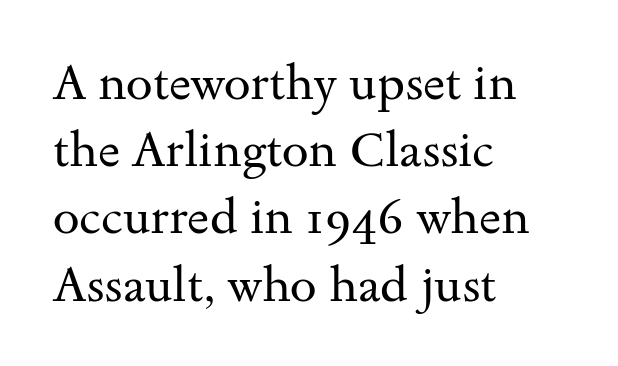
Leading matches the norm, producing a regular column. The face used here is rendered with its standard letterfit. A clean baseline with only descenders dipping below it. Is there any slant? The stems are plumb.
